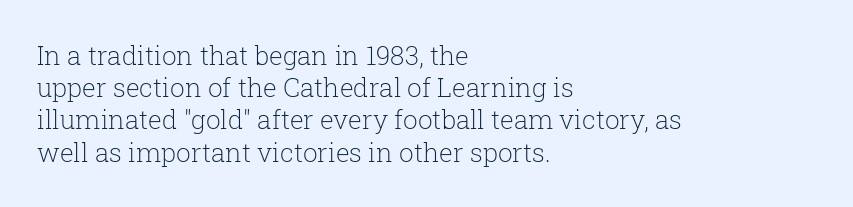
Q: Is the text bold? A: No.
Q: Is the text italic (slanted)? A: No, it is upright.
Q: Is the text underlined? A: No.
Q: How is the paragraph aligned? A: Left-aligned.
Q: Is the spacing between letters normal or unusually wide? A: Normal.
